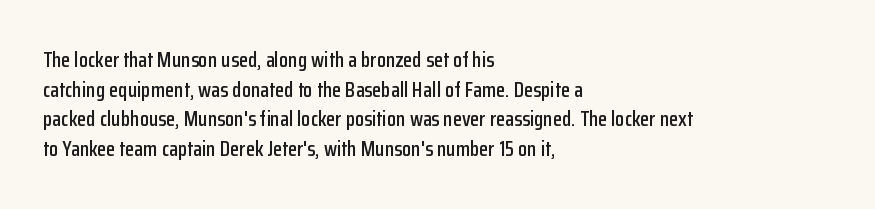
Caption: standard tracking, unaltered. Only glyphs here, with clear space below each row. The line-height multiplier appears to be the usual default. The typography opts for an upright posture over an oblique one. A student would call this left alignment; a typographer would say flush left, rag right.
